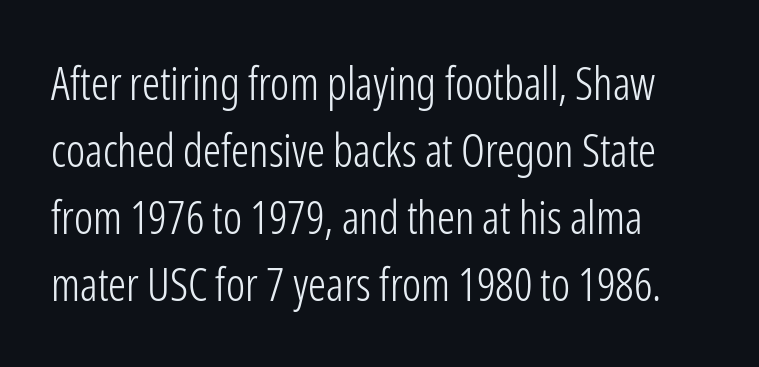
Q: Is the text bold? A: No.
Q: Is the text italic (slanted)? A: No, it is upright.
Q: Is the typeface a serif or a sans-serif typeface? A: Sans-serif.
Q: Is the text underlined? A: No.
Q: How is the paragraph aligned? A: Left-aligned.
Q: Is the spacing between letters normal or unusually wide? A: Normal.
Q: Is the spacing between lines tight, normal or loose? A: Normal.
Q: Width (condensed, normal, or wide)? A: Condensed.
Q: Stroke contrast? A: Low.
Q: x-height? A: Medium.
Q: Monospaced? A: No.
